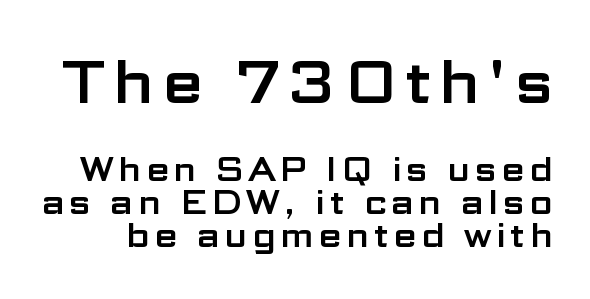
Letters rest on an invisible, unmarked baseline. The face used here appears at its bigger size in the upper chunk. Regarding serifs, this sample does without them. This is the regular roman posture of the typeface.
